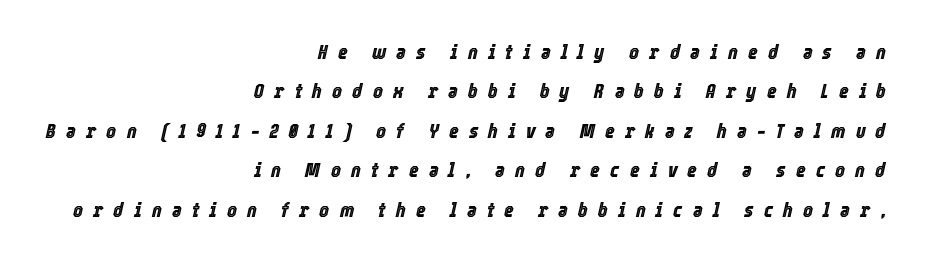
Q: Is the text italic (slanted)? A: Yes, it leans right by about 12 degrees.
Q: Is the text underlined? A: No.
Q: How is the paragraph aligned? A: Right-aligned.
Q: Is the spacing between letters normal or unusually wide? A: Unusually wide.
